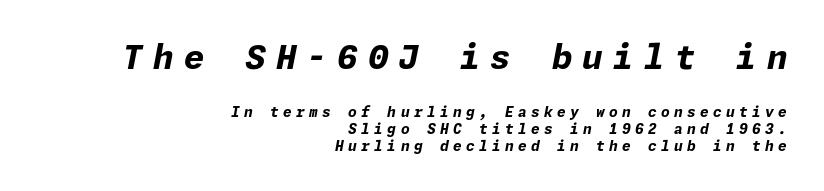
The image shows 33 px bold type, italic (leaning right); set right-aligned, line spacing 1.2x, unusually wide letter spacing (+0.31 em), not underlined; the first (top) block is 2.36x larger; low stroke contrast and a medium x-height.
